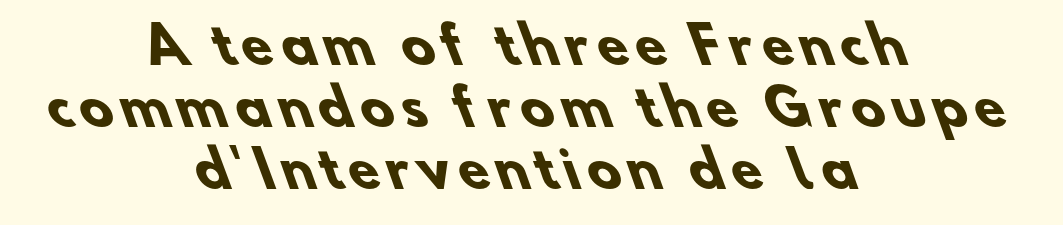
{"serif": "no", "bold": "yes", "weight": "heavy", "width": "normal", "stroke_contrast": "low", "x_height": "small", "monospaced": "no", "underline": "no", "align": "center", "line_spacing_ratio": 1.24, "glyph_px": 50}
